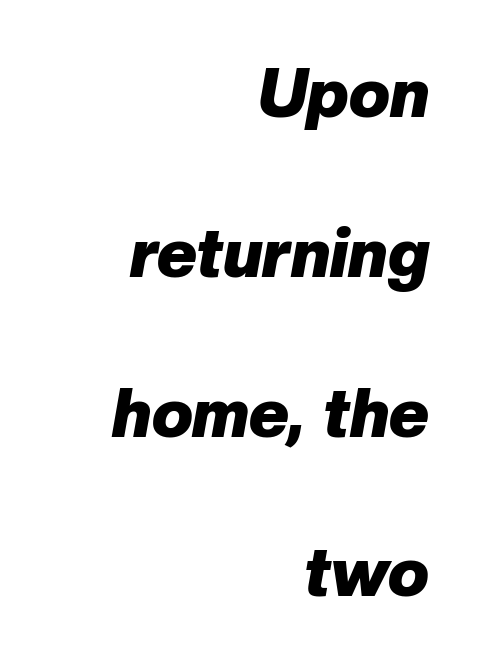
Q: Is the text bold? A: Yes.
Q: Is the text italic (slanted)? A: Yes, it leans right by about 10 degrees.
Q: Is the text underlined? A: No.
Q: How is the paragraph aligned? A: Right-aligned.
Q: Is the spacing between letters normal or unusually wide? A: Normal.
Q: Is the spacing between lines tight, normal or loose? A: Loose.
Q: Width (condensed, normal, or wide)? A: Normal.
Q: Stroke contrast? A: Low.
Q: x-height? A: Medium.
Q: Monospaced? A: No.
